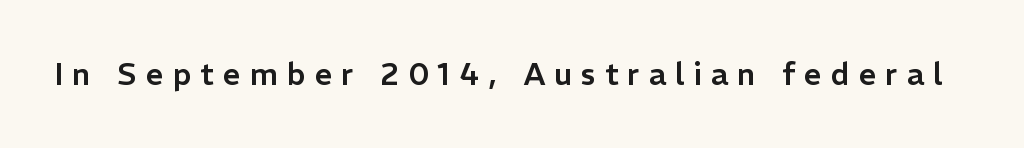
The image shows 31 px sans-serif type, upright; set unusually wide letter spacing (+0.29 em), not underlined; low stroke contrast and a medium x-height.
